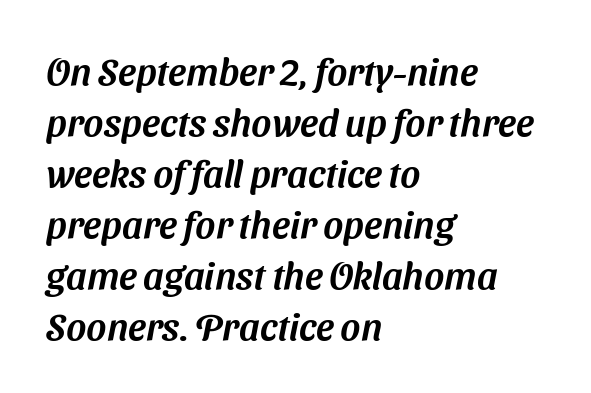
The area under the type is left untouched. The letters carry no serifs — their stems end cleanly without finishing strokes. The leading is moderate, giving the passage an even texture. Caption: standard tracking, unaltered.
